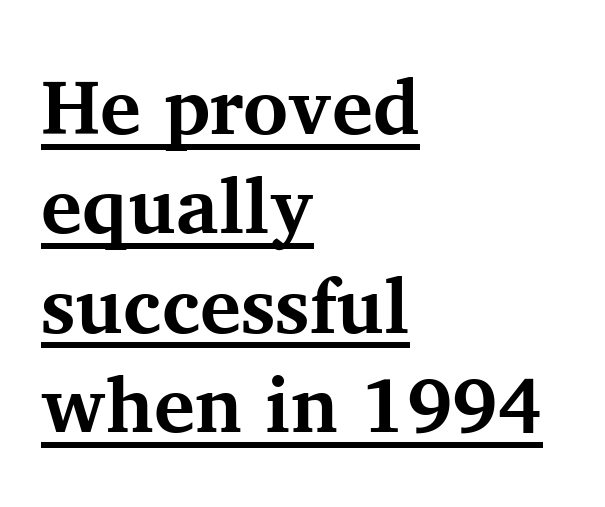
The passage is arranged the way most books set body copy — flush left. One glance says typical: line gaps are just what's usual. Chunky letters — that's bold for sure. Is the letter spacing exaggerated? No — it looks like the ordinary default. Stroke terminals: seriffed. Emphasis is given by a line drawn under the lettering.
